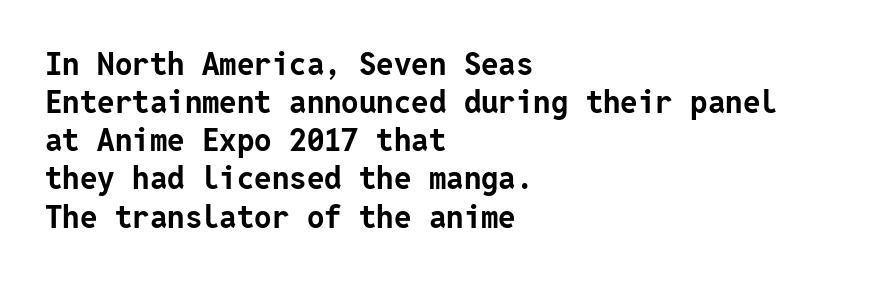
Is this a sans? Yes — the strokes have no serifs. A student would call this left alignment; a typographer would say flush left, rag right. Any mark beneath the type? The region is blank. Heavy, bold letterforms.
